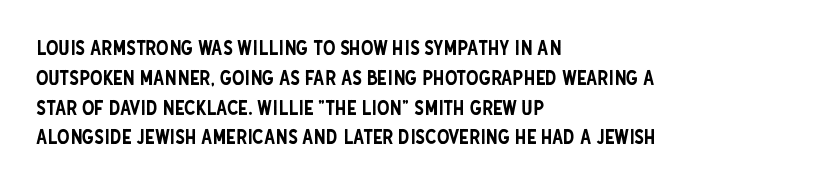
Notice how descenders clear the ascenders below comfortably — that's standard leading. In terms of letterspacing, this is plain default setting. Descender tails drop into unmarked territory. Layout note: lines flush left. The typography opts for an upright posture over an oblique one.
